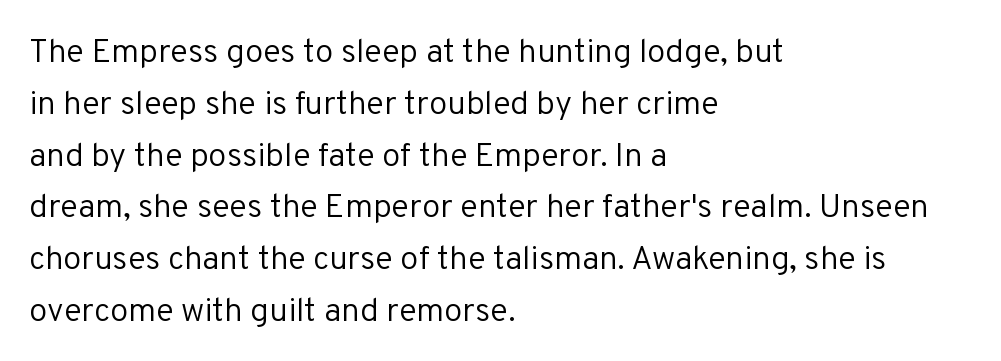
The image shows 33 px regular-weight sans-serif type, upright; set left-aligned, normal line spacing (1.57x), normal letter spacing, not underlined; low stroke contrast and a medium x-height.
